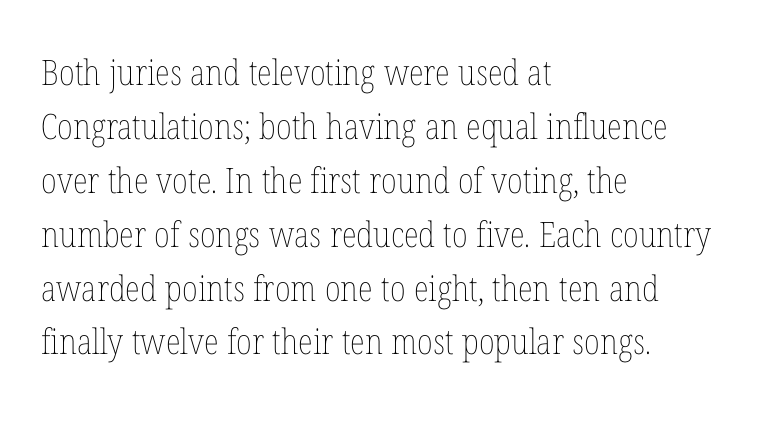
The passage shown has conventional tracking throughout. Rendered with straight, roman letterforms. These lines are set flush left with a ragged right edge. Nothing heavy about these letters — not bold at all. Clear beneath every line of the passage. The block of text has a typical density, with ordinary space between rows.
